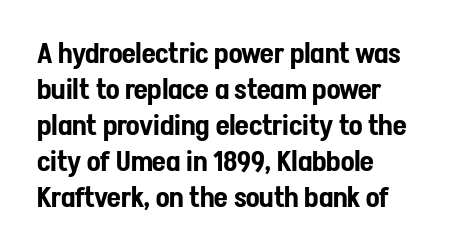
Q: Is the text italic (slanted)? A: No, it is upright.
Q: Is the typeface a serif or a sans-serif typeface? A: Sans-serif.
Q: Is the text underlined? A: No.
Q: How is the paragraph aligned? A: Left-aligned.
Q: Is the spacing between letters normal or unusually wide? A: Normal.
Q: Is the spacing between lines tight, normal or loose? A: Normal.
Q: Width (condensed, normal, or wide)? A: Condensed.
Q: Stroke contrast? A: Low.
Q: x-height? A: Medium.
Q: Monospaced? A: No.
